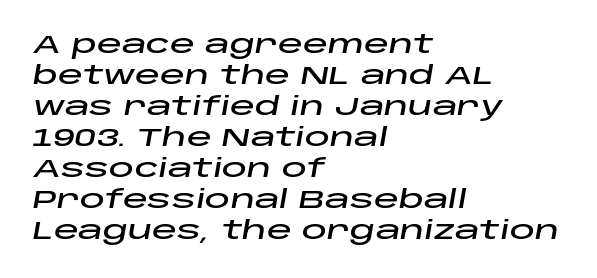
{"italic": "yes", "lean": "right", "slant_degrees": 10, "underline": "no", "align": "left", "line_spacing_ratio": 1.24, "letter_spacing": "normal", "letter_spacing_em": 0.0, "glyph_px": 25}
